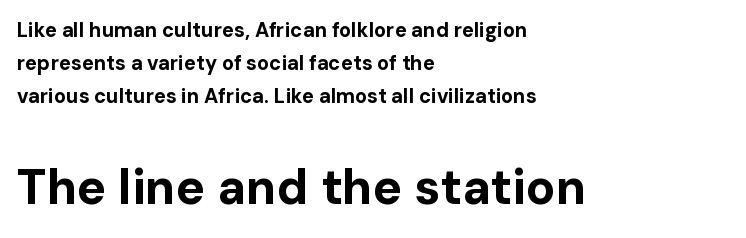
Characters remain perfectly vertical along every line. Reading top to bottom, the characters get bigger at the block break. This sample is left-justified, so line endings fall wherever the words run out. The face used here is proportionally spaced, like ordinary book or web type. A bare baseline throughout the passage.
